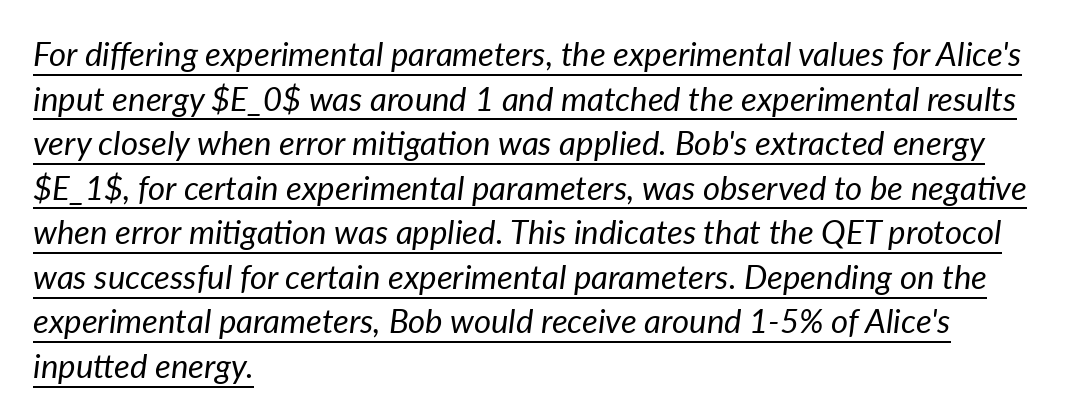
Q: Is the text bold? A: No.
Q: Is the text italic (slanted)? A: Yes, it leans right by about 7 degrees.
Q: Is the text underlined? A: Yes.
Q: How is the paragraph aligned? A: Left-aligned.
Q: Is the spacing between letters normal or unusually wide? A: Normal.
Q: Is the spacing between lines tight, normal or loose? A: Normal.
Q: Width (condensed, normal, or wide)? A: Normal.
Q: Stroke contrast? A: Low.
Q: x-height? A: Medium.
Q: Monospaced? A: No.
